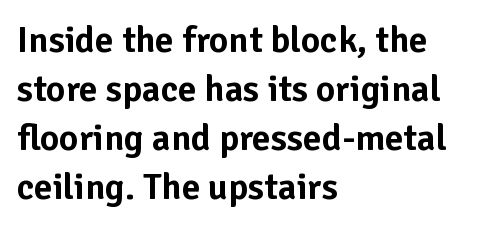
The image shows 37 px sans-serif type, upright; set left-aligned, normal line spacing (1.32x), normal letter spacing, not underlined; low stroke contrast and a medium x-height.
